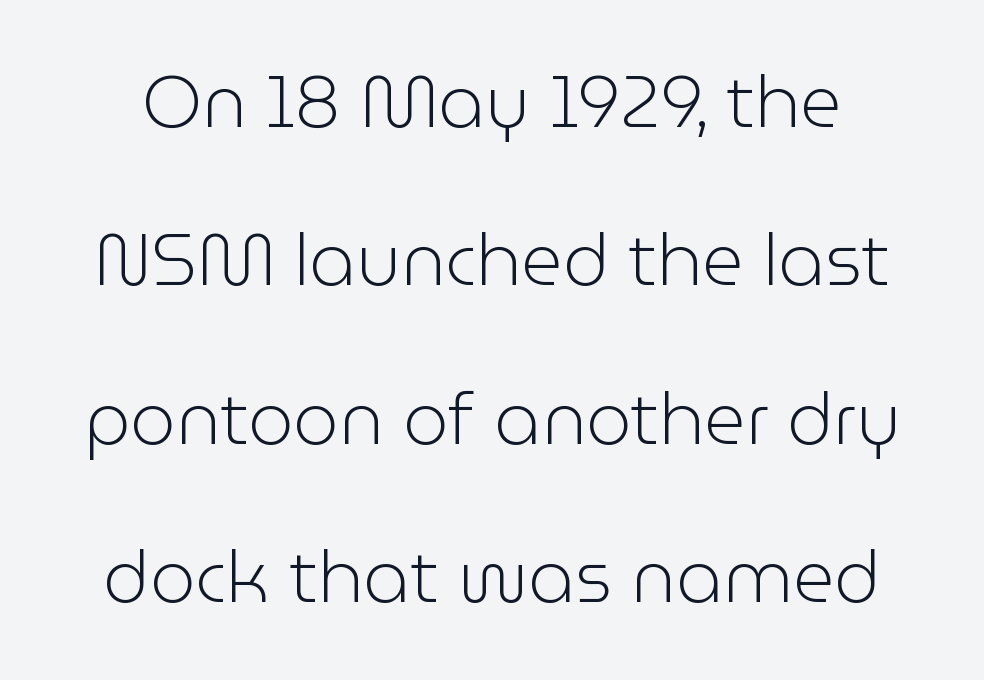
{"serif": "no", "italic": "no", "bold": "no", "weight": "light", "width": "normal", "stroke_contrast": "low", "x_height": "medium", "monospaced": "no", "underline": "no", "line_spacing": "loose", "line_spacing_ratio": 2.2, "letter_spacing": "normal", "letter_spacing_em": 0.0, "glyph_px": 72}
